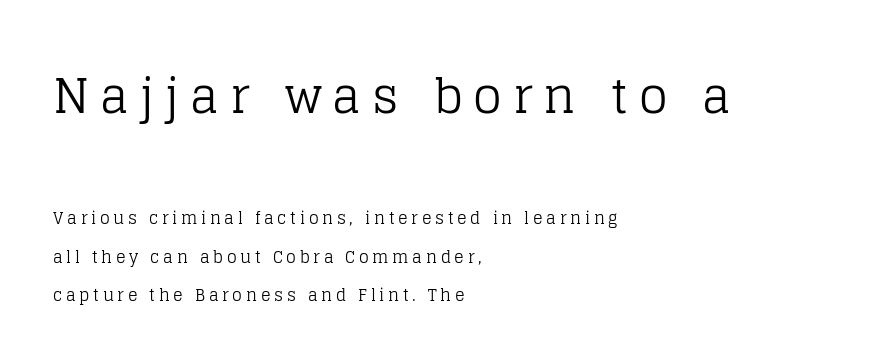
{"serif": "yes", "italic": "no", "bold": "no", "weight": "regular", "width": "normal", "stroke_contrast": "low", "x_height": "large", "monospaced": "no", "underline": "no", "align": "left", "line_spacing": "loose", "line_spacing_ratio": 2.4, "letter_spacing": "wide", "letter_spacing_em": 0.23, "larger_block": "first", "size_ratio": 2.94, "glyph_px": 47}
